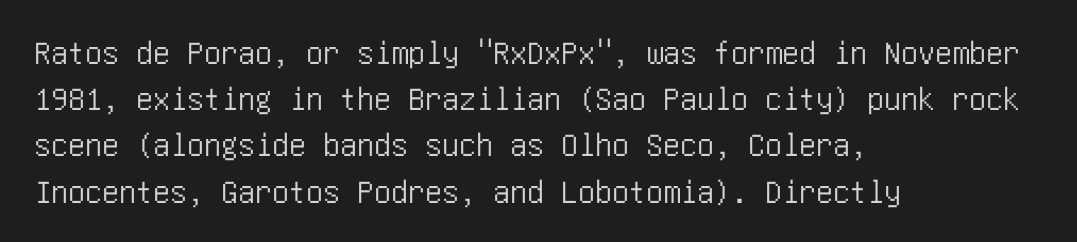
{"serif": "no", "italic": "no", "width": "condensed", "stroke_contrast": "low", "x_height": "large", "underline": "no", "align": "left", "line_spacing": "normal", "line_spacing_ratio": 1.36, "letter_spacing": "normal", "letter_spacing_em": 0.0, "glyph_px": 34}
